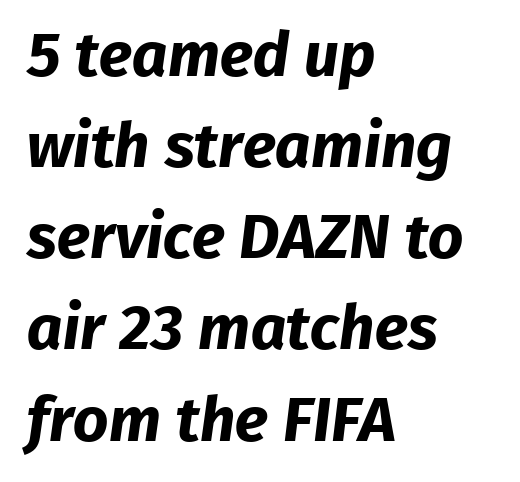
The image shows 62 px bold sans-serif type; set left-aligned, normal line spacing (1.47x), normal letter spacing, not underlined; low stroke contrast and a medium x-height.
